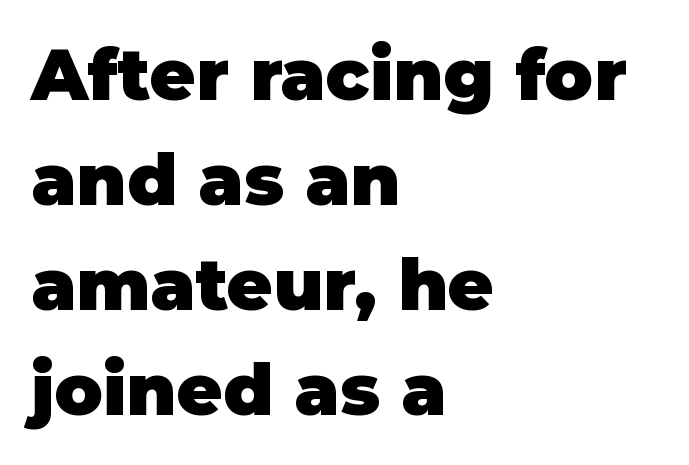
You'd pick this weight for a headline — it's a proper bold. You could not count columns in this text — the font is proportionally spaced. Nope, no serifs anywhere on these letters. Posture: straight, roman, zero tilt. The passage shown is not underscored anywhere.
